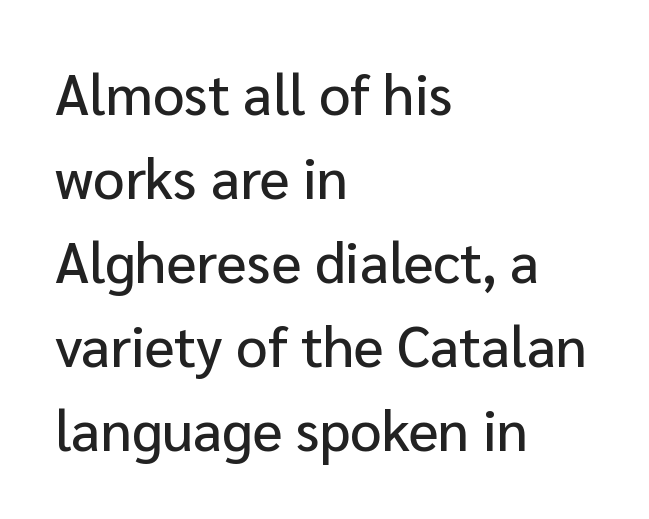
The image shows 56 px sans-serif type, upright; set left-aligned, normal line spacing (1.5x), normal letter spacing, not underlined; low stroke contrast and a medium x-height.
